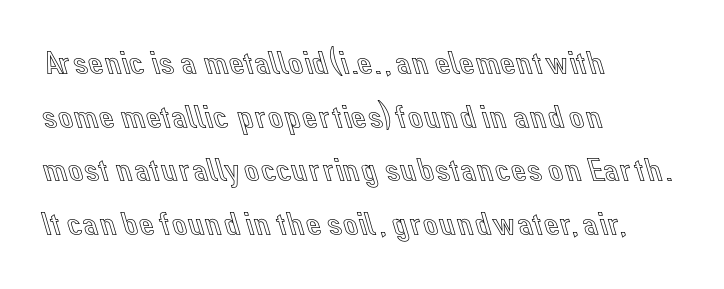
Here the designer chose a conventional face with non-uniform glyph widths. Check the space under the baseline: it is left empty. Here the glyphs are tracked normally, forming tight word shapes. Caption: multi-line text, flush left, ragged right.
